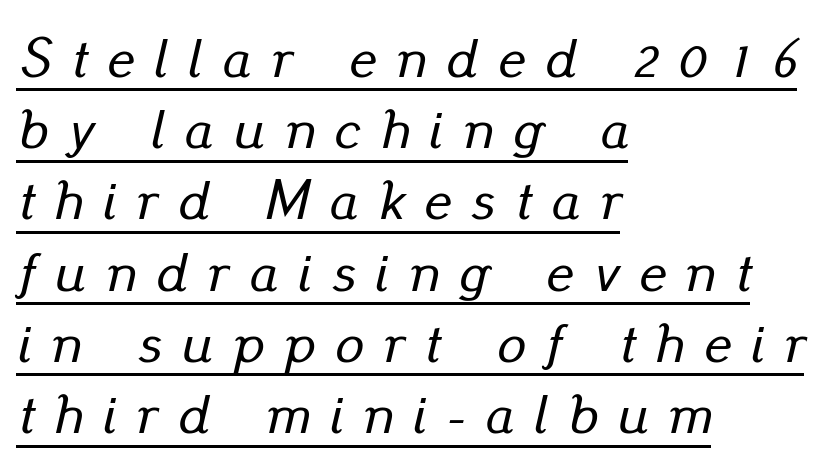
{"italic": "yes", "lean": "right", "slant_degrees": 13, "width": "normal", "stroke_contrast": "low", "x_height": "small", "monospaced": "no", "underline": "yes", "align": "left", "line_spacing": "normal", "line_spacing_ratio": 1.25, "letter_spacing": "wide", "letter_spacing_em": 0.35, "glyph_px": 57}
